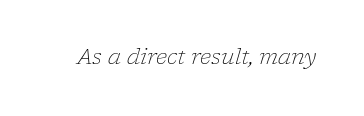
The image shows 21 px text type, italic (leaning right); set normal letter spacing, not underlined.
